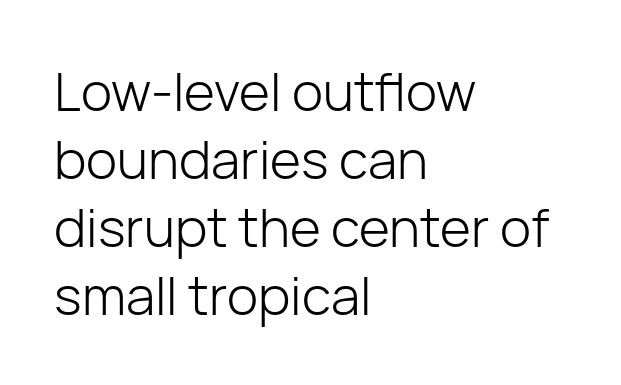
{"serif": "no", "italic": "no", "bold": "no", "weight": "light", "width": "normal", "stroke_contrast": "low", "x_height": "medium", "monospaced": "no", "underline": "no", "align": "left", "line_spacing": "normal", "line_spacing_ratio": 1.28, "letter_spacing": "normal", "letter_spacing_em": 0.0, "glyph_px": 53}
